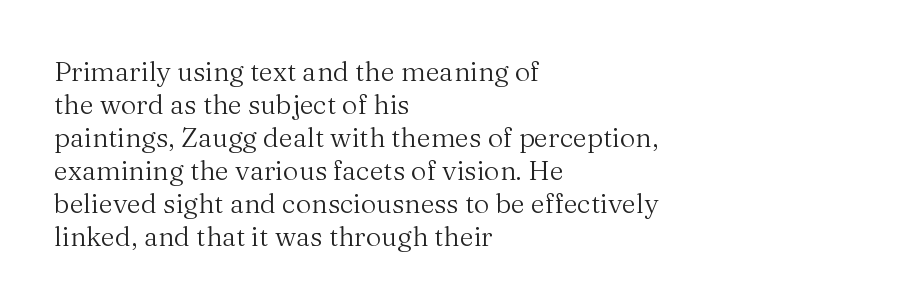
Q: Is the text bold? A: No.
Q: Is the text italic (slanted)? A: No, it is upright.
Q: Is the text underlined? A: No.
Q: How is the paragraph aligned? A: Left-aligned.
Q: Is the spacing between letters normal or unusually wide? A: Normal.
